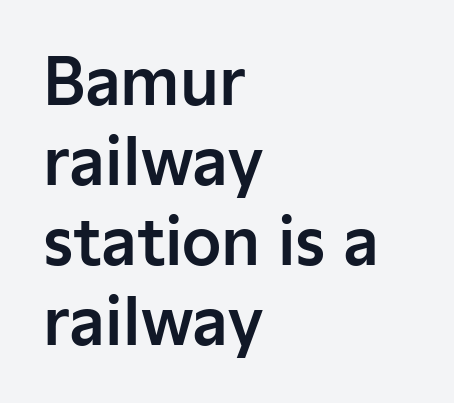
{"serif": "no", "italic": "no", "width": "normal", "stroke_contrast": "low", "x_height": "medium", "monospaced": "no", "underline": "no", "align": "left", "line_spacing": "normal", "line_spacing_ratio": 1.27, "letter_spacing": "normal", "letter_spacing_em": 0.0, "glyph_px": 63}
